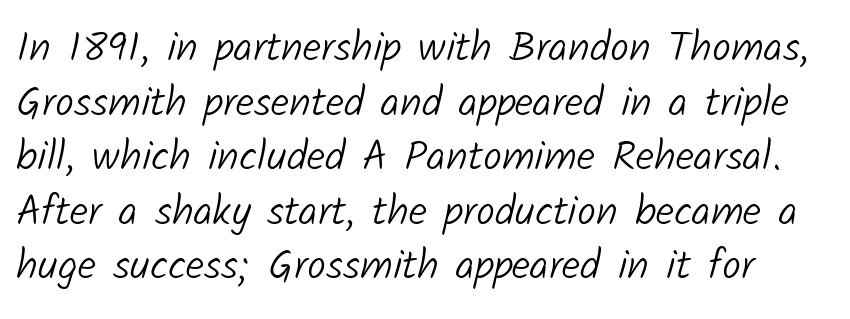
The passage shown is not underscored anywhere. Heaviness? Minimal to ordinary, like unemphasized prose. Character widths vary here, with narrow letters taking less room than wide ones. Reading down the column, the eye jumps a familiar distance to each next line. Does extra space separate the letters? No, they use regular spacing. Note: no serifs on the glyphs.
